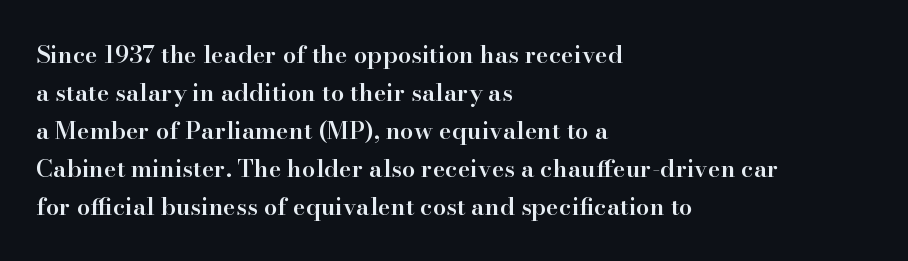
Type without underlining. The rendering keeps characters at their native spacing. It's the straight-up-and-down kind of type. Honestly, the row spacing looks completely unremarkable. One-word summary of the alignment: left. Semibold letterforms, between regular and bold.
